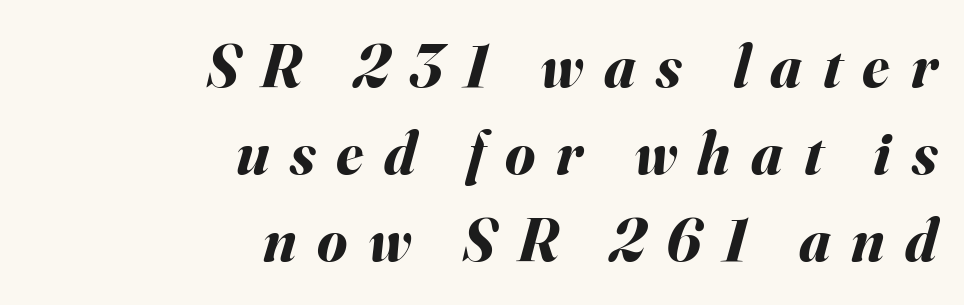
The image shows 61 px bold type, italic (leaning right); set right-aligned, normal line spacing (1.43x), unusually wide letter spacing (+0.34 em), not underlined; medium stroke contrast and a small x-height.
